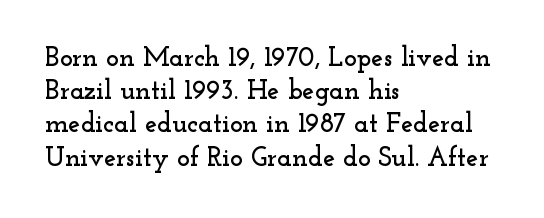
The image shows 27 px text type, upright; set left-aligned, line spacing 1.23x, normal letter spacing, not underlined.
